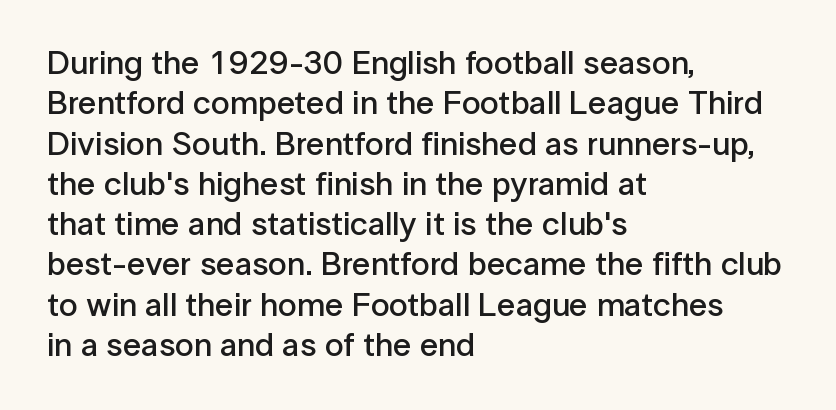
The image shows 33 px semibold sans-serif type, upright; set left-aligned, line spacing 1.22x, normal letter spacing, not underlined; low stroke contrast and a medium x-height.
